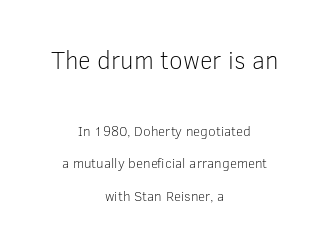
{"italic": "no", "bold": "no", "underline": "no", "align": "center", "line_spacing": "loose", "line_spacing_ratio": 2.32, "letter_spacing": "normal", "letter_spacing_em": 0.0, "larger_block": "first", "size_ratio": 1.79, "glyph_px": 25}
